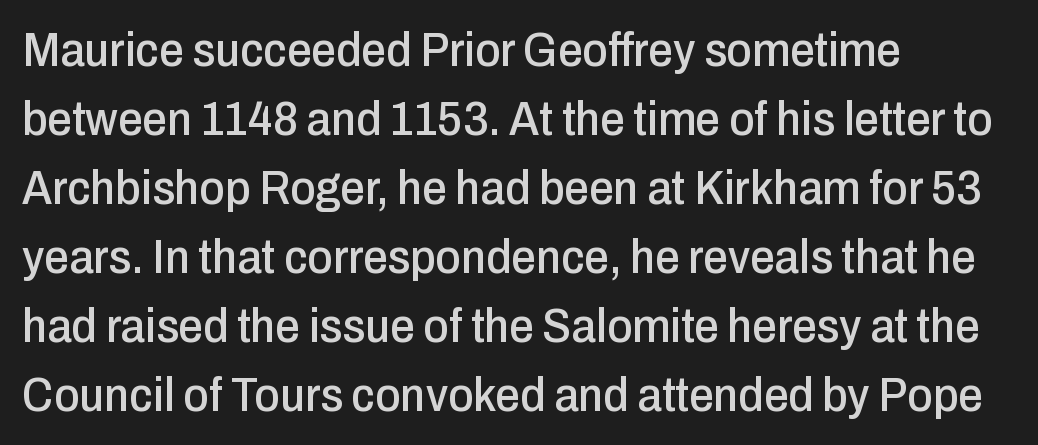
The image shows 49 px condensed sans-serif type, upright; set left-aligned, normal line spacing (1.41x), normal letter spacing, not underlined; low stroke contrast and a medium x-height.
